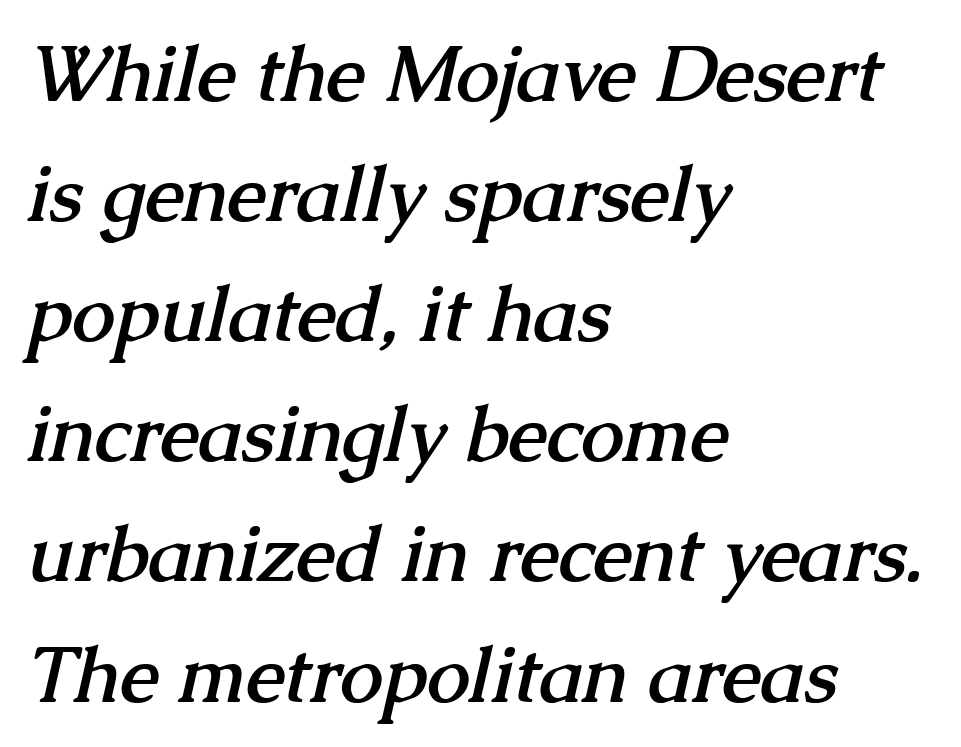
Words float on clear page, feet unadorned. The compositor pushed each line to the left boundary. Glyph-to-glyph distance matches everyday printed text. You can tell from the footed stems that serif type was used. Leading matches the norm, producing a regular column. This is heavy type, rendered in bold.
